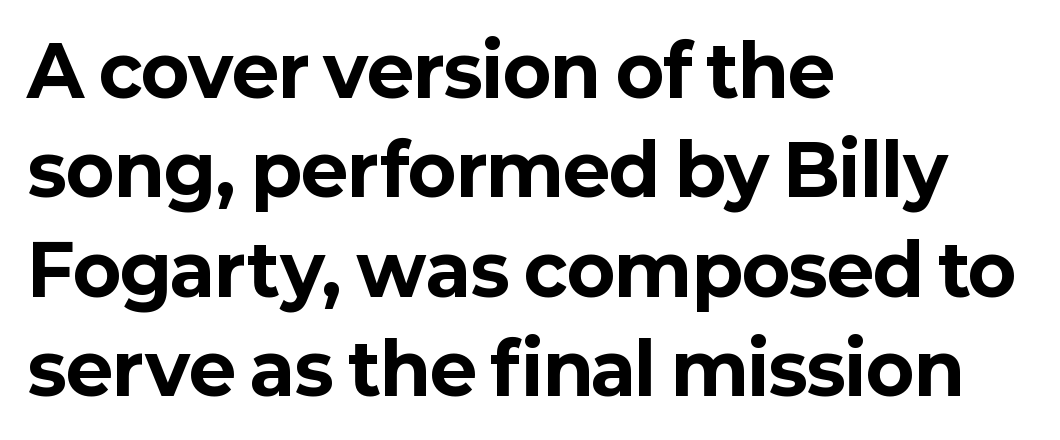
{"serif": "no", "italic": "no", "bold": "yes", "weight": "bold", "width": "normal", "stroke_contrast": "low", "x_height": "medium", "monospaced": "no", "underline": "no", "align": "left", "line_spacing": "normal", "line_spacing_ratio": 1.4, "letter_spacing": "normal", "letter_spacing_em": 0.0, "glyph_px": 71}
